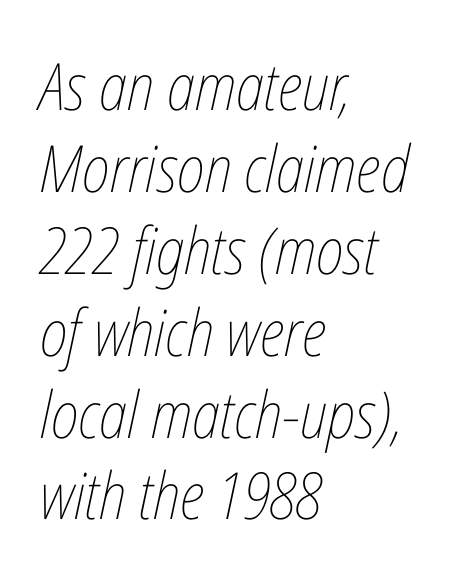
The image shows 65 px thin, condensed type, italic (leaning right); set left-aligned, normal line spacing (1.26x), normal letter spacing, not underlined; low stroke contrast and a medium x-height.
